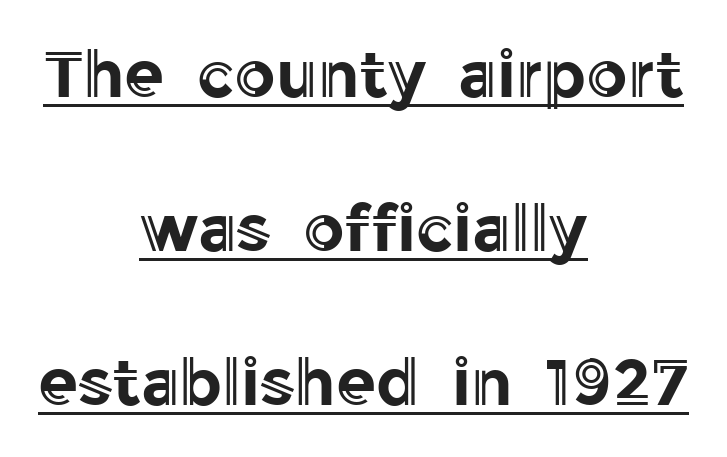
The image shows 65 px text type, upright; set centered, loose line spacing (2.37x), normal letter spacing, underlined; a medium x-height.
